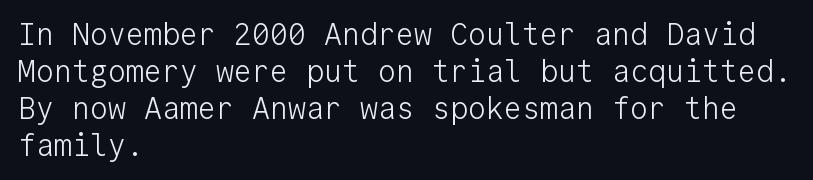
The rendering uses typewriter-style spacing with identical character cells. Plain, unruled lines of type. This sample is left-justified, so line endings fall wherever the words run out. Weight: regular or lighter. Stroke terminals: plain, sans-serif. Caption: standard tracking, unaltered.
